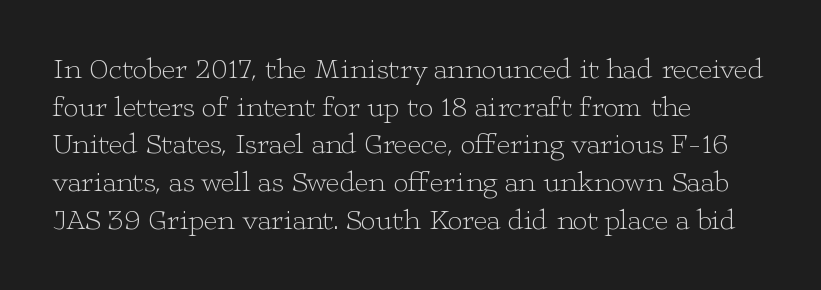
Regarding leading, the lines here are spaced in the standard way. Character widths vary here, with narrow letters taking less room than wide ones. Unbolded letterforms with no extra heft. Every row of glyphs begins at an identical x-position on the left. Serif or sans? Serif — the stroke terminals have little feet.
